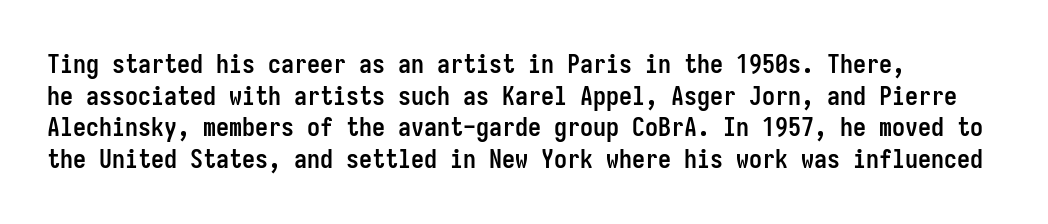
{"italic": "no", "bold": "yes", "underline": "no", "align": "left", "line_spacing_ratio": 1.22, "letter_spacing": "normal", "letter_spacing_em": 0.0, "glyph_px": 26}
